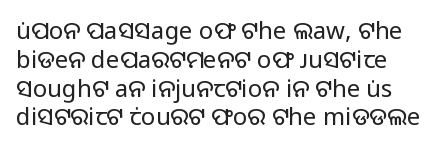
Caption: face not bold, strokes unweighted. Posture: upright roman. Observe the ordinary spacing: letters are neighbours, not strangers. Honestly, there is no underline to notice here at all.
